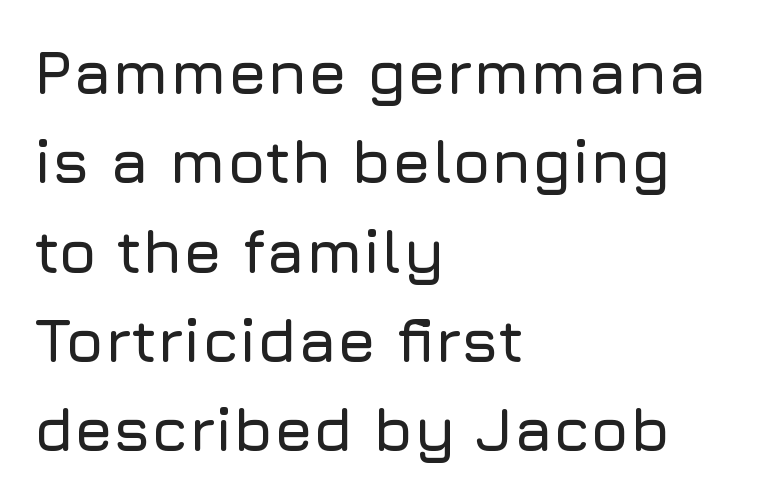
Q: Is the text italic (slanted)? A: No, it is upright.
Q: Is the typeface a serif or a sans-serif typeface? A: Sans-serif.
Q: Is the text underlined? A: No.
Q: How is the paragraph aligned? A: Left-aligned.
Q: Is the spacing between letters normal or unusually wide? A: Normal.
Q: Is the spacing between lines tight, normal or loose? A: Normal.
Q: Width (condensed, normal, or wide)? A: Normal.
Q: Stroke contrast? A: Low.
Q: x-height? A: Medium.
Q: Monospaced? A: No.
